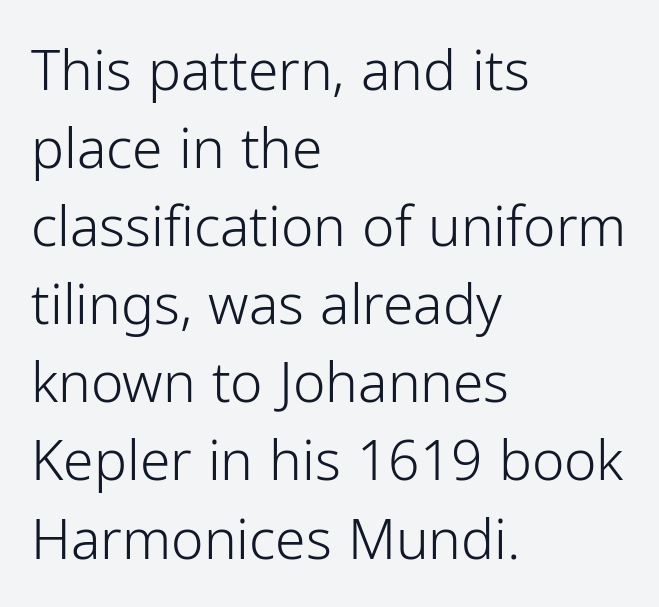
A typesetter would mark this as roman, not italic. This rendering leaves character spacing at its baseline value. The block of text has a typical density, with ordinary space between rows. The strip under each line holds only bare page. What kind of face is this? One without serifs — a sans.
